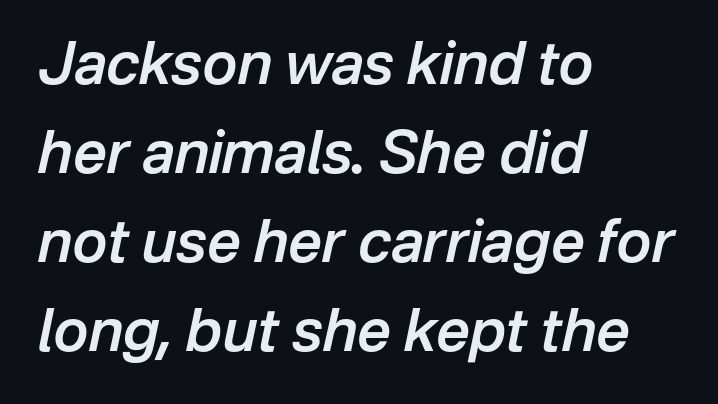
The image shows 59 px semibold type, italic (leaning right); set left-aligned, normal line spacing (1.51x), normal letter spacing, not underlined; low stroke contrast and a medium x-height.
